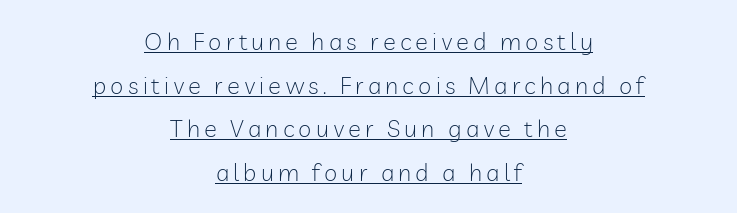
A rule runs beneath these lines of type. Ascenders rise straight up at ninety degrees. Short and long lines alike share a common midpoint. Weight: not bold — regular or lighter.
